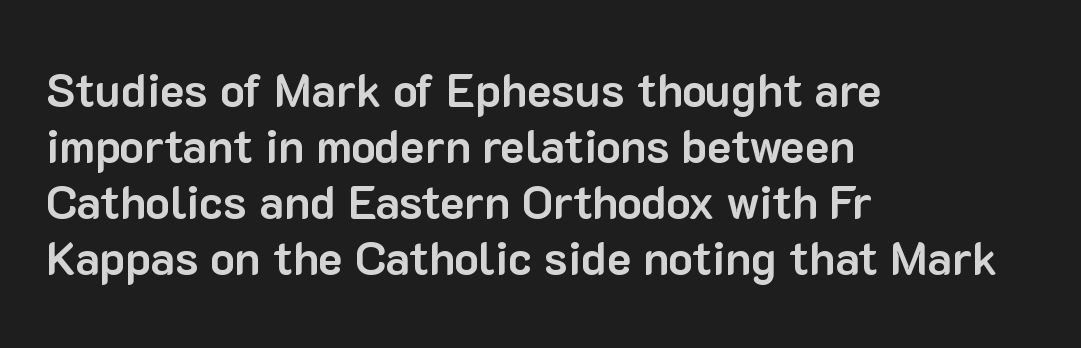
Notice how the stems are strictly vertical — no italics here. The letters advance in unequal steps, a hallmark of proportional type. Has an underline been added? It has not. Nothing unusual about the tracking: characters are spaced as the font intends.
